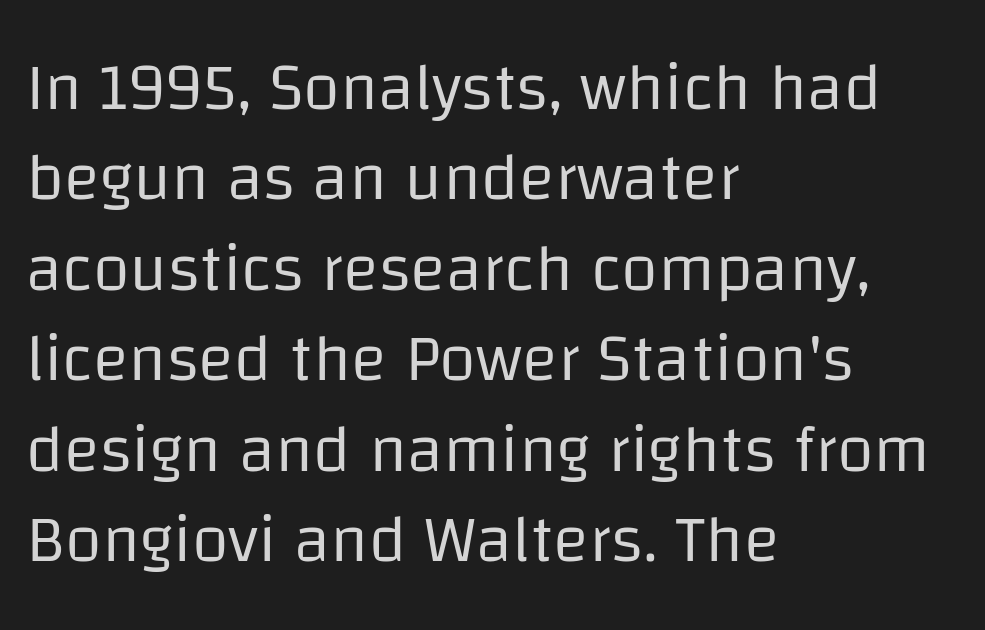
The image shows 67 px regular-weight sans-serif type, upright; set left-aligned, normal line spacing (1.35x), normal letter spacing, not underlined; low stroke contrast and a large x-height.
